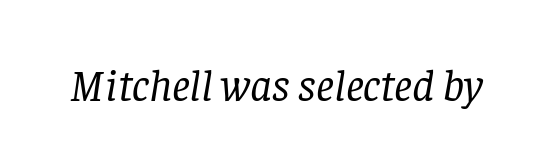
Looks like regular typesetting: each glyph gets only the width it needs. The passage shown is not bold in any degree. The foot of each line stays bare and open. Caption: standard tracking, unaltered. Italic: yes, the glyphs are oblique. These lines are composed in type with serifs.
